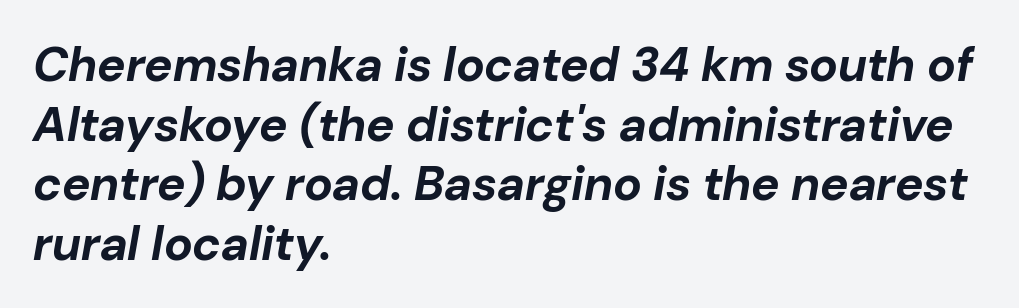
{"italic": "yes", "lean": "right", "slant_degrees": 10, "bold": "yes", "weight": "bold", "width": "normal", "stroke_contrast": "low", "x_height": "medium", "monospaced": "no", "underline": "no", "align": "left", "line_spacing_ratio": 1.24, "letter_spacing": "normal", "letter_spacing_em": 0.0, "glyph_px": 48}
